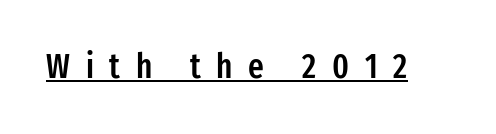
The image shows 34 px semibold, condensed sans-serif type, upright; set unusually wide letter spacing (+0.46 em), underlined; low stroke contrast and a medium x-height.
